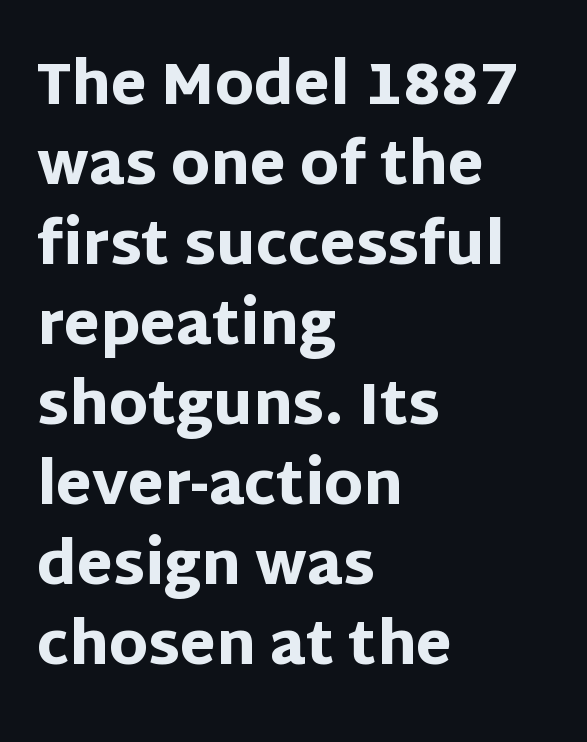
Q: Is the text bold? A: Yes.
Q: Is the text italic (slanted)? A: No, it is upright.
Q: Is the typeface a serif or a sans-serif typeface? A: Sans-serif.
Q: Is the text underlined? A: No.
Q: How is the paragraph aligned? A: Left-aligned.
Q: Is the spacing between letters normal or unusually wide? A: Normal.
Q: Is the spacing between lines tight, normal or loose? A: Normal.
Q: Width (condensed, normal, or wide)? A: Normal.
Q: Stroke contrast? A: Low.
Q: x-height? A: Large.
Q: Monospaced? A: No.
